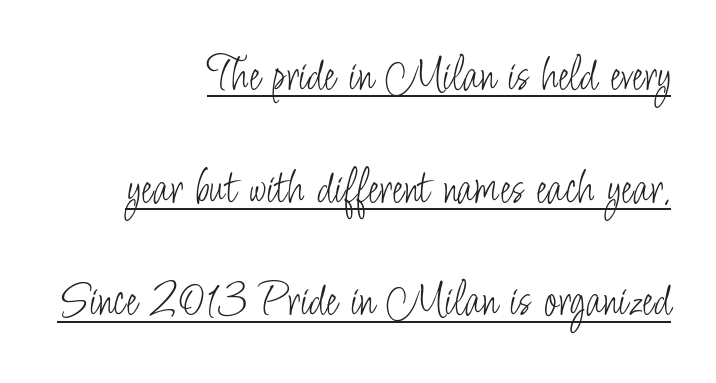
Q: Is the text bold? A: No.
Q: Is the text italic (slanted)? A: Yes.
Q: Is the typeface a serif or a sans-serif typeface? A: Sans-serif.
Q: Is the text underlined? A: Yes.
Q: How is the paragraph aligned? A: Right-aligned.
Q: Is the spacing between letters normal or unusually wide? A: Normal.
Q: Is the spacing between lines tight, normal or loose? A: Loose.
Q: Width (condensed, normal, or wide)? A: Condensed.
Q: Stroke contrast? A: Low.
Q: x-height? A: Small.
Q: Monospaced? A: No.
